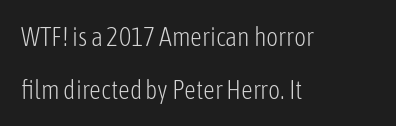
The image shows 26 px text type, upright; set left-aligned, loose line spacing (2.03x), normal letter spacing, not underlined.
